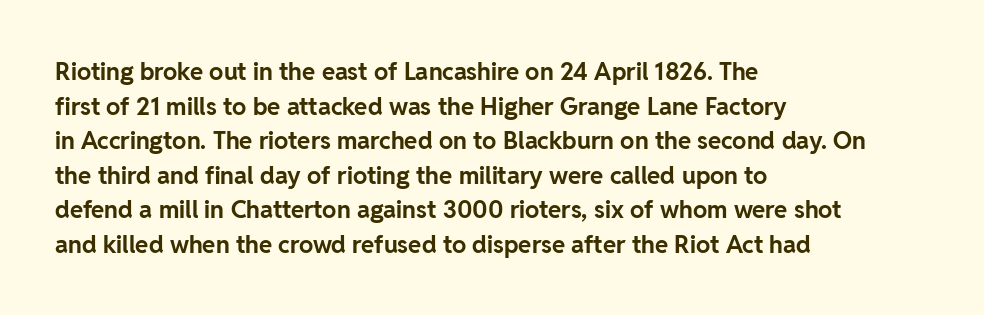
Q: Is the text bold? A: Yes.
Q: Is the text italic (slanted)? A: No, it is upright.
Q: Is the text underlined? A: No.
Q: How is the paragraph aligned? A: Left-aligned.
Q: Is the spacing between letters normal or unusually wide? A: Normal.
Q: Is the spacing between lines tight, normal or loose? A: Normal.
